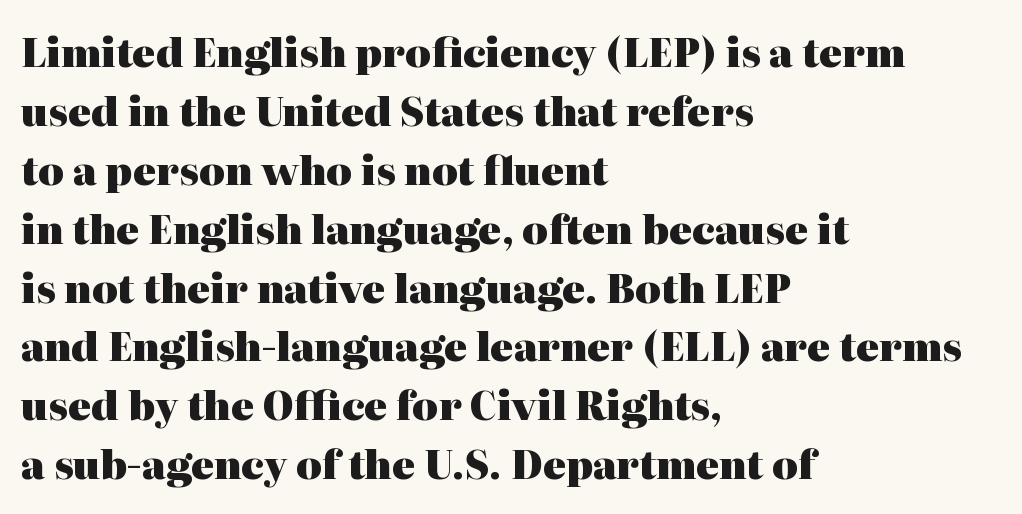
Do the characters align in a grid? No, the font is proportional. Upright lettering throughout. The passage shown has conventional tracking throughout. A clean baseline with only descenders dipping below it. Look at the bottom of the vertical strokes: they flare into serifs here.
